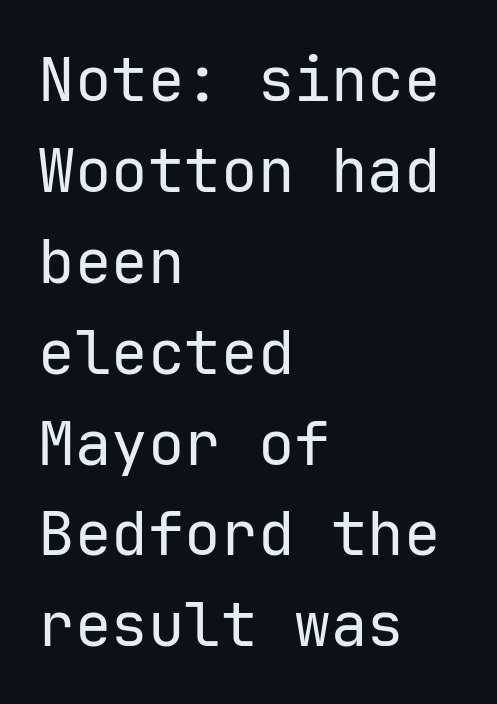
Q: Is the text bold? A: No.
Q: Is the text italic (slanted)? A: No, it is upright.
Q: Is the typeface a serif or a sans-serif typeface? A: Sans-serif.
Q: Is the text underlined? A: No.
Q: How is the paragraph aligned? A: Left-aligned.
Q: Is the spacing between letters normal or unusually wide? A: Normal.
Q: Is the spacing between lines tight, normal or loose? A: Normal.
Q: Width (condensed, normal, or wide)? A: Normal.
Q: Stroke contrast? A: Low.
Q: x-height? A: Medium.
